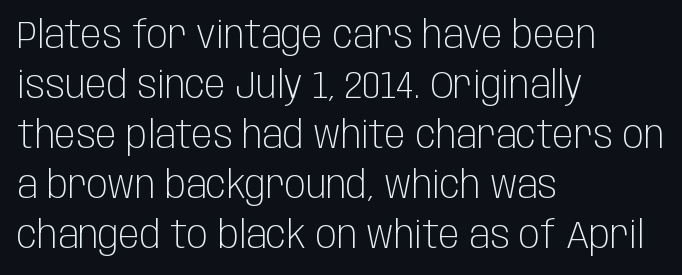
Is this a sans? Yes — the strokes have no serifs. The string is rendered with underlining switched off. The lines sit at an ordinary, default distance from one another. The typeface has the unassuming heft of standard copy or less. Notice how the stems are strictly vertical — no italics here. Short note: letters normally spaced.
